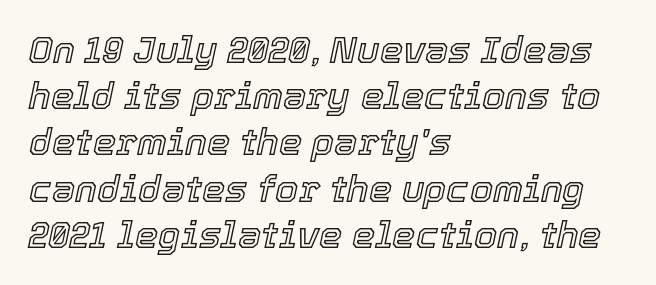
Q: Is the text italic (slanted)? A: Yes, it leans right by about 12 degrees.
Q: Is the text underlined? A: No.
Q: How is the paragraph aligned? A: Left-aligned.
Q: Is the spacing between letters normal or unusually wide? A: Normal.
Q: Is the spacing between lines tight, normal or loose? A: Normal.
Q: Width (condensed, normal, or wide)? A: Normal.
Q: x-height? A: Medium.
Q: Monospaced? A: No.
